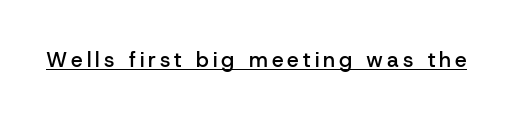
The image shows 21 px text type, upright; set underlined.
